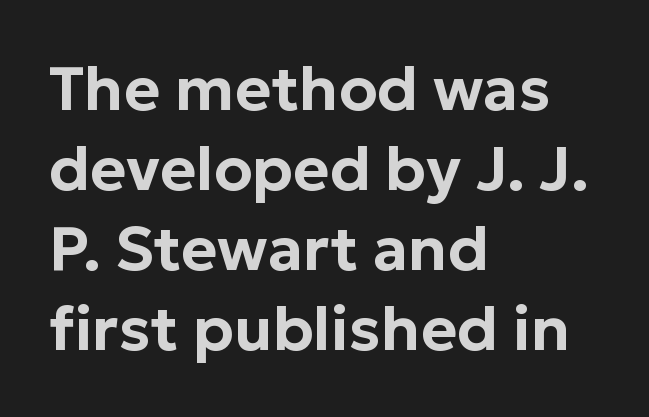
You could not count columns in this text — the font is proportionally spaced. Standard letterfit; no display-style spreading of the glyphs. Just letters on the line, the space beneath them empty. Reading down the block, your eye returns to a fixed left position each line.
